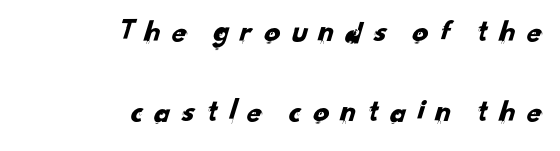
Q: Is the typeface a serif or a sans-serif typeface? A: Sans-serif.
Q: Is the text underlined? A: No.
Q: How is the paragraph aligned? A: Right-aligned.
Q: Is the spacing between letters normal or unusually wide? A: Unusually wide.
Q: Is the spacing between lines tight, normal or loose? A: Loose.
Q: Width (condensed, normal, or wide)? A: Normal.
Q: Stroke contrast? A: Low.
Q: x-height? A: Small.
Q: Monospaced? A: No.
